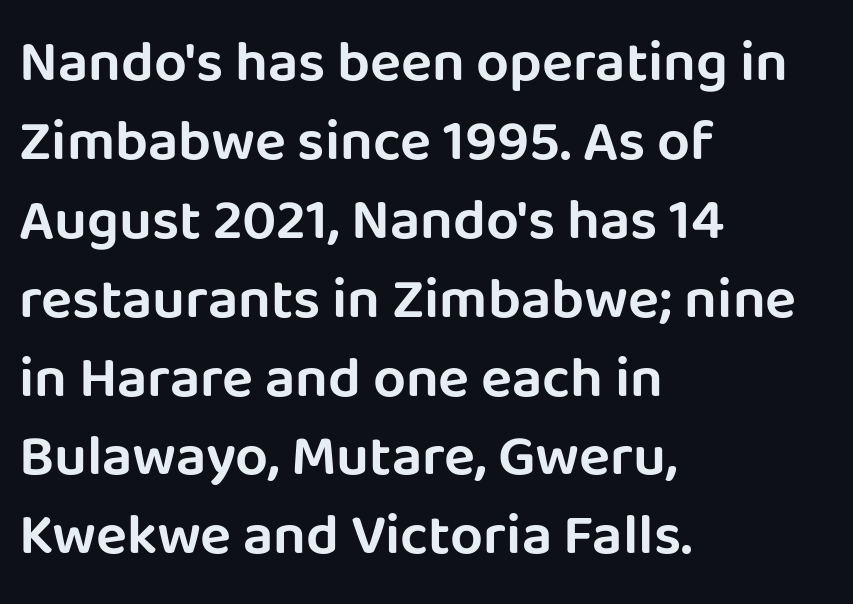
The image shows 58 px sans-serif type, upright; set left-aligned, normal line spacing (1.36x), normal letter spacing, not underlined; low stroke contrast and a large x-height.
